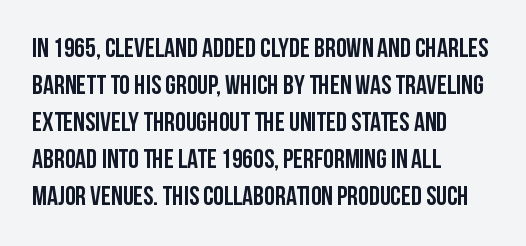
A typesetter would call this zero additional tracking. Notice how descenders clear the ascenders below comfortably — that's standard leading. Ordinary non-slanted type is in use. Letters rest on an invisible, unmarked baseline.
